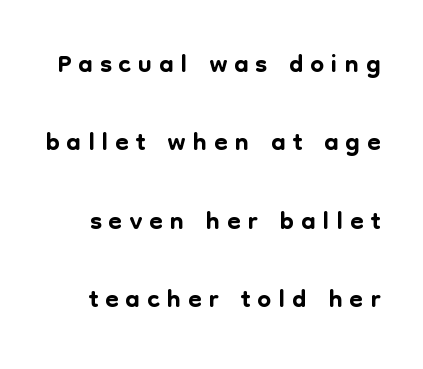
The image shows 39 px sans-serif type, upright; set loose line spacing (2.01x), not underlined; low stroke contrast and a medium x-height.
